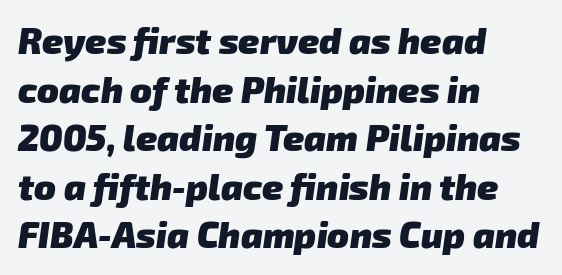
{"serif": "no", "bold": "yes", "weight": "heavy", "width": "normal", "stroke_contrast": "low", "x_height": "medium", "monospaced": "no", "underline": "no", "align": "left", "line_spacing": "normal", "line_spacing_ratio": 1.35, "letter_spacing": "normal", "letter_spacing_em": 0.0, "glyph_px": 36}
